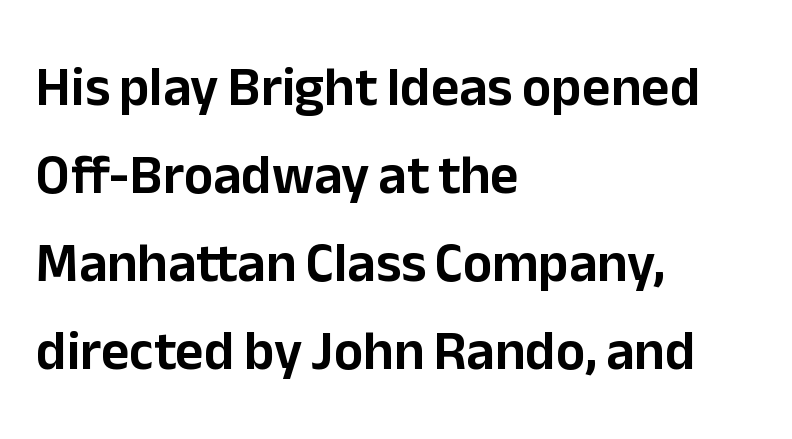
You can tell from the bare stems that sans-serif type was used. Honestly, the row spacing looks completely unremarkable. The strip under each line holds only bare page. Posture: straight, roman, zero tilt. The face used here is proportionally spaced, like ordinary book or web type. Caption: standard tracking, unaltered.
